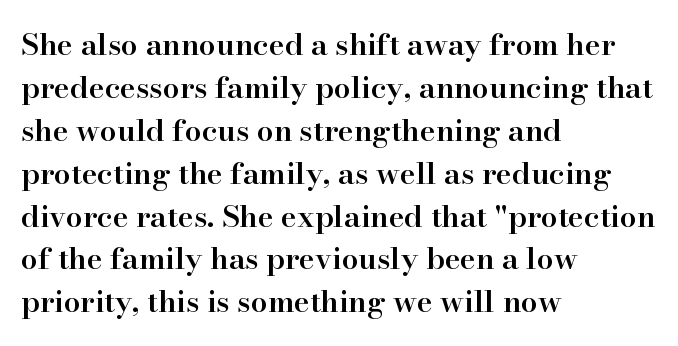
{"serif": "yes", "italic": "no", "bold": "semi", "weight": "semibold", "width": "normal", "stroke_contrast": "high", "x_height": "small", "monospaced": "no", "underline": "no", "align": "left", "line_spacing": "normal", "line_spacing_ratio": 1.43, "letter_spacing": "normal", "letter_spacing_em": 0.0, "glyph_px": 30}
